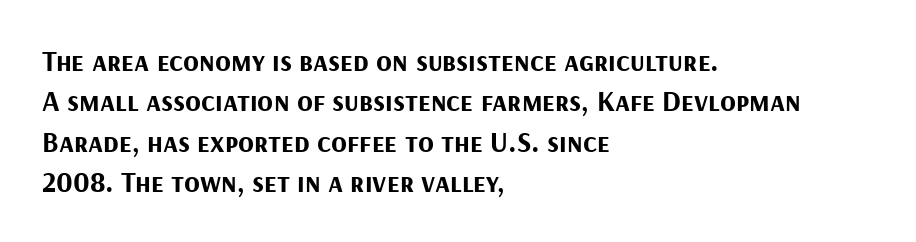
Line spacing here is normal. Horizontal alignment here is leftward, the default for most running prose. Is the letter spacing exaggerated? No — it looks like the ordinary default. Beneath every word, the page is bare.
